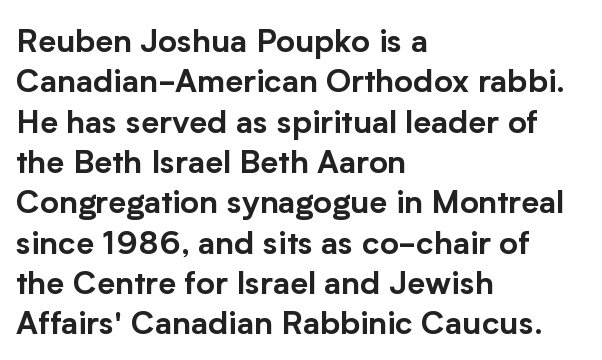
{"serif": "no", "italic": "no", "width": "normal", "stroke_contrast": "low", "x_height": "medium", "monospaced": "no", "underline": "no", "align": "left", "line_spacing": "normal", "line_spacing_ratio": 1.26, "letter_spacing": "normal", "letter_spacing_em": 0.0, "glyph_px": 32}
